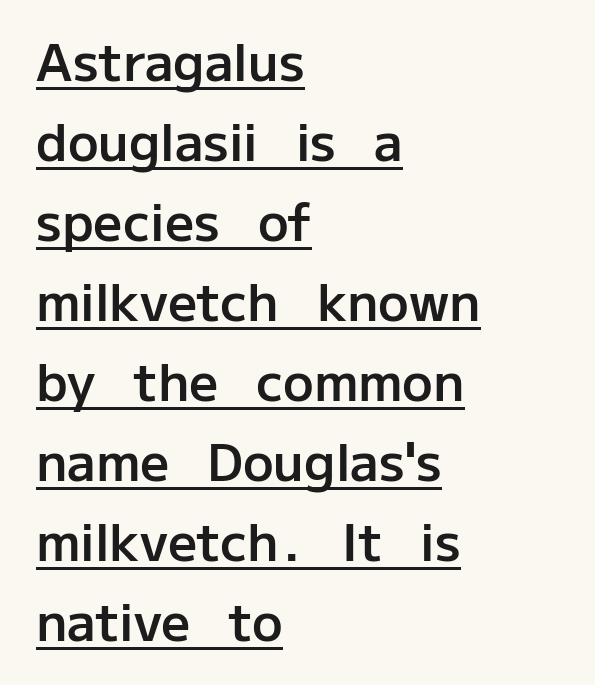
Q: Is the text bold? A: Semi-bold.
Q: Is the text italic (slanted)? A: No, it is upright.
Q: Is the typeface a serif or a sans-serif typeface? A: Sans-serif.
Q: Is the text underlined? A: Yes.
Q: How is the paragraph aligned? A: Left-aligned.
Q: Is the spacing between letters normal or unusually wide? A: Normal.
Q: Is the spacing between lines tight, normal or loose? A: Normal.
Q: Width (condensed, normal, or wide)? A: Normal.
Q: Stroke contrast? A: Low.
Q: x-height? A: Medium.
Q: Monospaced? A: No.
